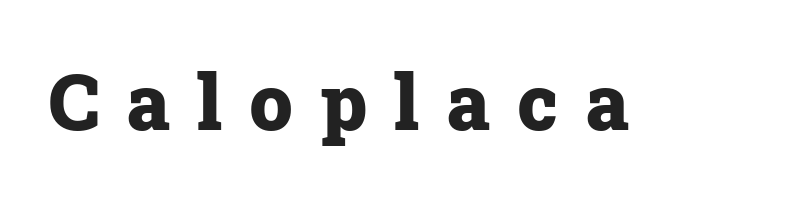
Q: Is the text bold? A: Yes.
Q: Is the text italic (slanted)? A: No, it is upright.
Q: Is the typeface a serif or a sans-serif typeface? A: Serif.
Q: Is the text underlined? A: No.
Q: Is the spacing between letters normal or unusually wide? A: Unusually wide.
Q: Width (condensed, normal, or wide)? A: Normal.
Q: Stroke contrast? A: Low.
Q: x-height? A: Medium.
Q: Monospaced? A: No.
